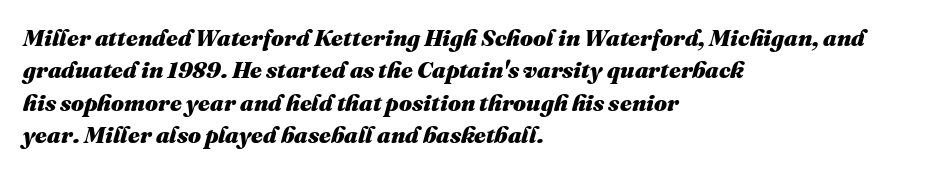
The passage shown is not underscored anywhere. Regular leading. There's an unmistakable incline to the writing here. The passage shown has conventional tracking throughout.
